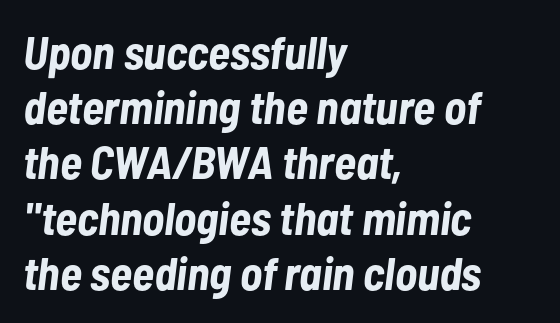
{"italic": "yes", "lean": "right", "slant_degrees": 7, "bold": "yes", "weight": "bold", "width": "condensed", "stroke_contrast": "low", "x_height": "medium", "monospaced": "no", "underline": "no", "align": "left", "line_spacing_ratio": 1.2, "letter_spacing": "normal", "letter_spacing_em": 0.0, "glyph_px": 46}
